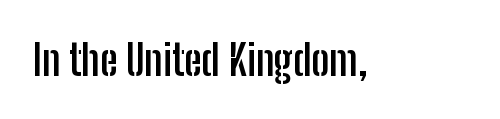
{"serif": "no", "italic": "no", "bold": "yes", "weight": "semibold", "width": "condensed", "stroke_contrast": "low", "x_height": "medium", "monospaced": "no", "underline": "no", "letter_spacing": "normal", "letter_spacing_em": 0.0, "glyph_px": 43}
